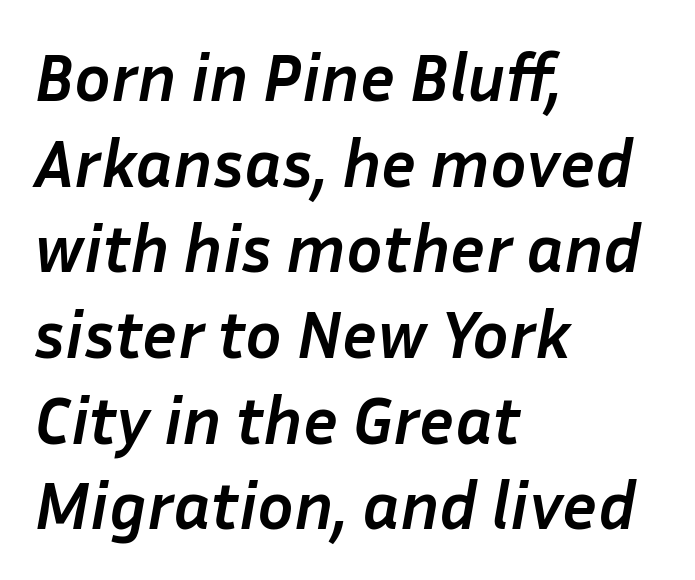
{"italic": "yes", "lean": "right", "slant_degrees": 10, "bold": "yes", "weight": "semibold", "width": "normal", "stroke_contrast": "low", "x_height": "medium", "monospaced": "no", "underline": "no", "align": "left", "line_spacing": "normal", "line_spacing_ratio": 1.26, "letter_spacing": "normal", "letter_spacing_em": 0.0, "glyph_px": 68}
